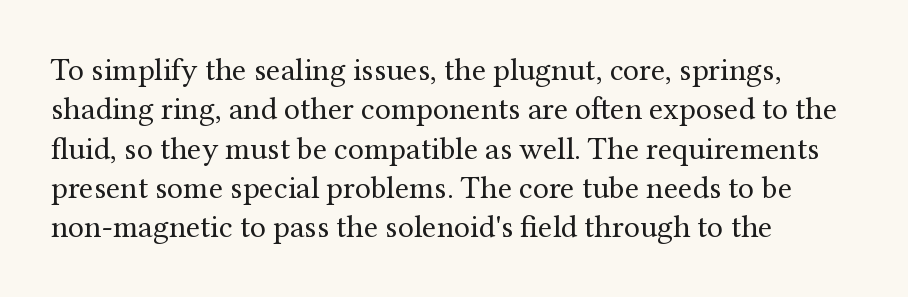
Q: Is the text bold? A: No.
Q: Is the text italic (slanted)? A: No, it is upright.
Q: Is the typeface a serif or a sans-serif typeface? A: Serif.
Q: Is the text underlined? A: No.
Q: How is the paragraph aligned? A: Left-aligned.
Q: Is the spacing between letters normal or unusually wide? A: Normal.
Q: Width (condensed, normal, or wide)? A: Normal.
Q: Stroke contrast? A: Medium.
Q: x-height? A: Medium.
Q: Monospaced? A: No.
